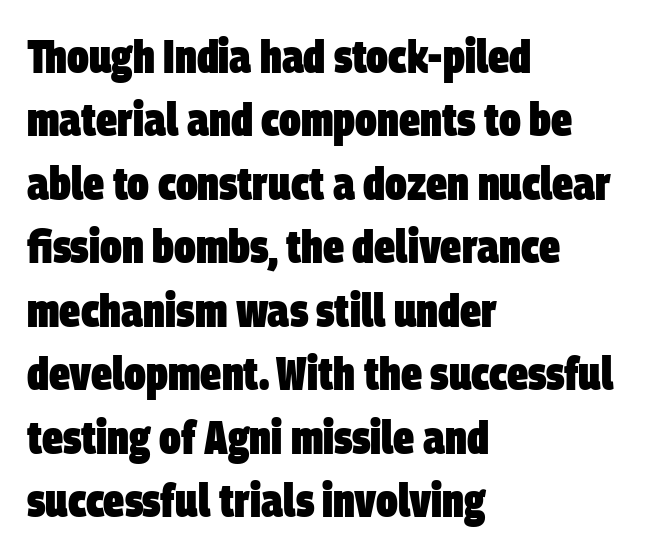
{"serif": "no", "bold": "yes", "weight": "heavy", "width": "condensed", "stroke_contrast": "low", "x_height": "large", "monospaced": "no", "underline": "no", "align": "left", "line_spacing": "normal", "line_spacing_ratio": 1.35, "letter_spacing": "normal", "letter_spacing_em": 0.0, "glyph_px": 47}
